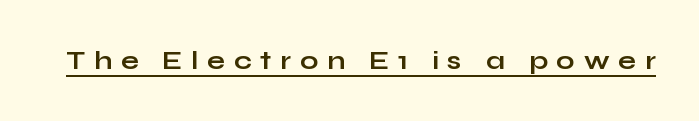
Plenty of ink on the page — the face is bold. A typesetter would call this heavily tracked-out type. Notice how a bar underscores the lettering throughout. Vertical strokes here are truly vertical.
